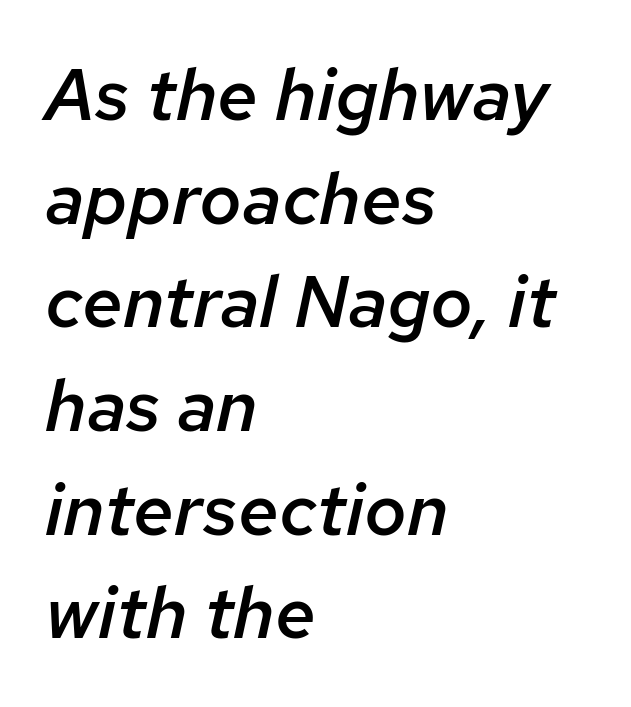
Check the space under the baseline: it is left empty. The passage shown is typed in a proportional face where columns would drift. Reading down the column, the eye jumps a familiar distance to each next line. Weight check: semibold — heavier than regular, not quite bold. Left-aligned paragraph, ragged on the right.
